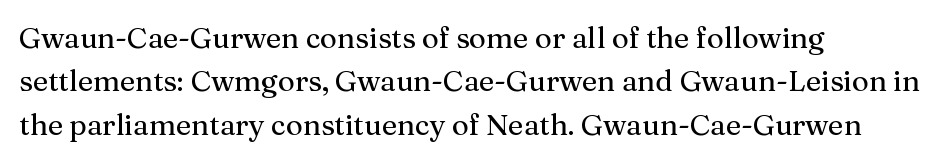
Check the space under the baseline: it is left empty. These lines are rendered in a variable-pitch font. If you drew a ruler down the left edge, every line would touch it. Quick note: not italic, upright.
